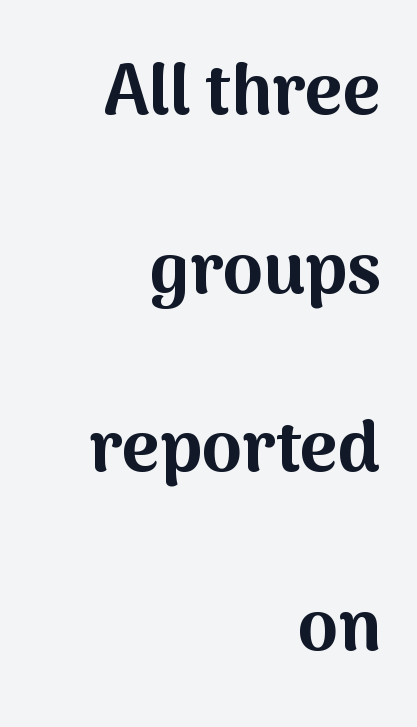
{"serif": "no", "italic": "no", "bold": "yes", "weight": "bold", "width": "normal", "stroke_contrast": "medium", "x_height": "medium", "monospaced": "no", "underline": "no", "align": "right", "line_spacing": "loose", "line_spacing_ratio": 2.48, "letter_spacing": "normal", "letter_spacing_em": 0.0, "glyph_px": 72}
